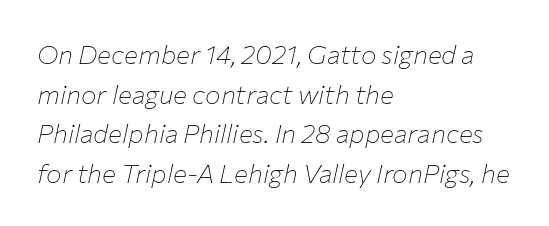
The image shows 26 px text type, italic (leaning right); set left-aligned, normal line spacing (1.52x), normal letter spacing, not underlined.
